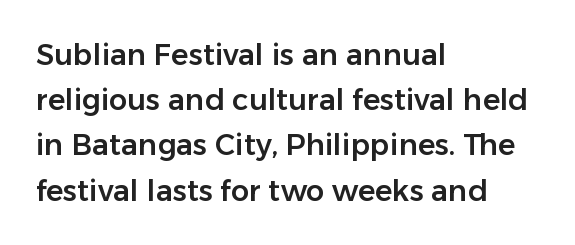
{"serif": "no", "italic": "no", "width": "normal", "stroke_contrast": "low", "x_height": "medium", "monospaced": "no", "underline": "no", "align": "left", "line_spacing": "normal", "line_spacing_ratio": 1.56, "letter_spacing": "normal", "letter_spacing_em": 0.0, "glyph_px": 29}
